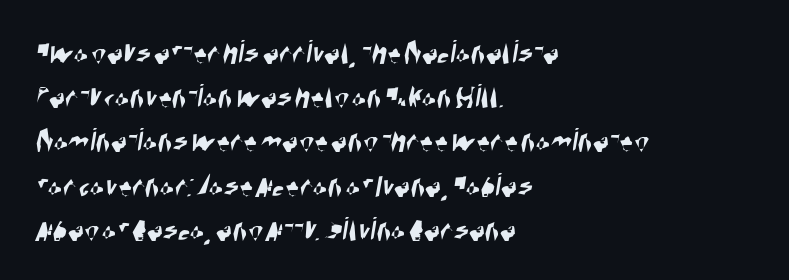
Q: Is the typeface a serif or a sans-serif typeface? A: Sans-serif.
Q: Is the text underlined? A: No.
Q: How is the paragraph aligned? A: Left-aligned.
Q: Is the spacing between letters normal or unusually wide? A: Normal.
Q: Is the spacing between lines tight, normal or loose? A: Normal.
Q: Width (condensed, normal, or wide)? A: Condensed.
Q: Stroke contrast? A: High.
Q: x-height? A: Large.
Q: Monospaced? A: No.
